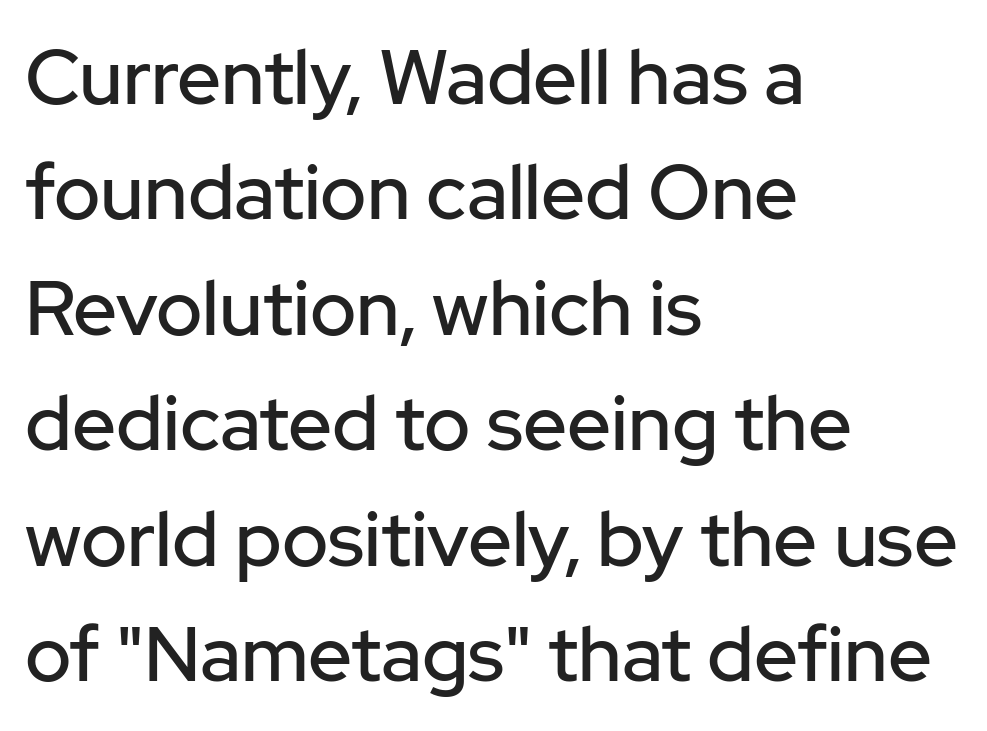
{"serif": "no", "italic": "no", "width": "normal", "stroke_contrast": "low", "x_height": "medium", "monospaced": "no", "underline": "no", "align": "left", "line_spacing": "normal", "line_spacing_ratio": 1.5, "letter_spacing": "normal", "letter_spacing_em": 0.0, "glyph_px": 77}
